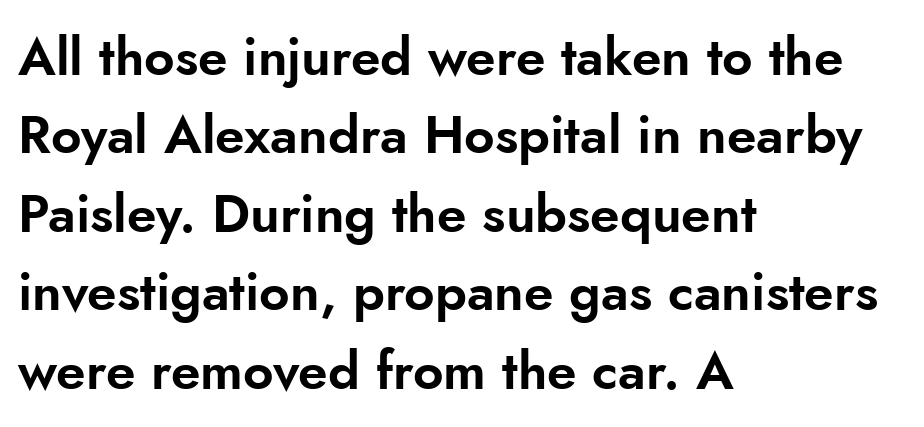
Are there feet on the stems? There aren't — it's a sans. Ordinary non-slanted type is in use. Alignment: flush left. What's the leading like? Ordinary, nothing unusual.
